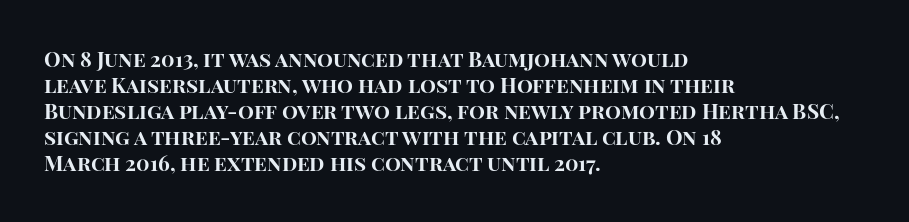
Q: Is the text bold? A: Yes.
Q: Is the text italic (slanted)? A: No, it is upright.
Q: Is the text underlined? A: No.
Q: How is the paragraph aligned? A: Left-aligned.
Q: Is the spacing between letters normal or unusually wide? A: Normal.
